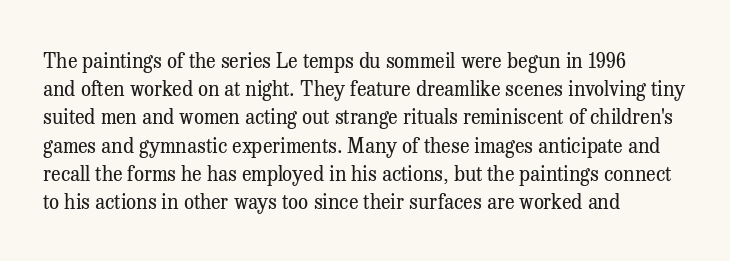
Nobody drew a line under any word here. When letters stand straight like this, we call the style roman or upright. The lines sit at an ordinary, default distance from one another. Summary of weight: not heavy and not bold.
